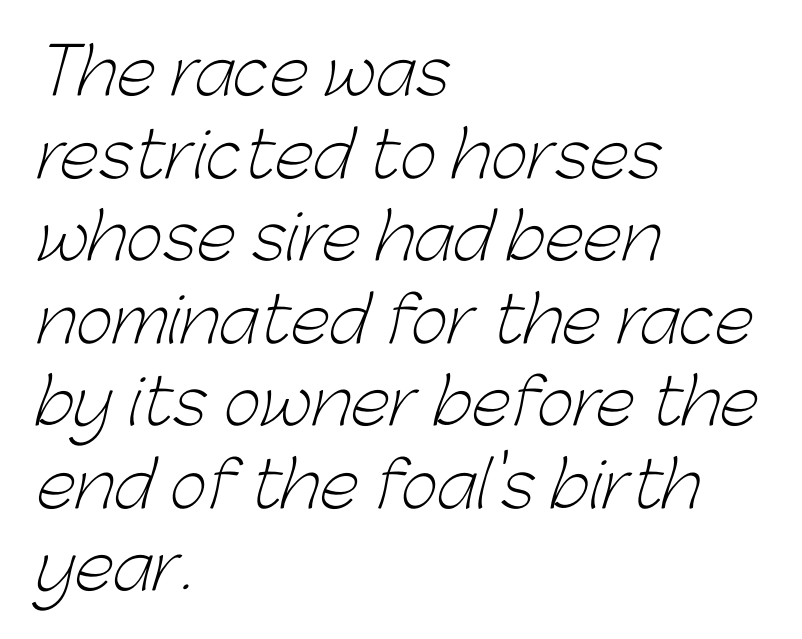
The image shows 64 px light sans-serif type; set left-aligned, normal line spacing (1.29x), normal letter spacing, not underlined; low stroke contrast and a medium x-height.
